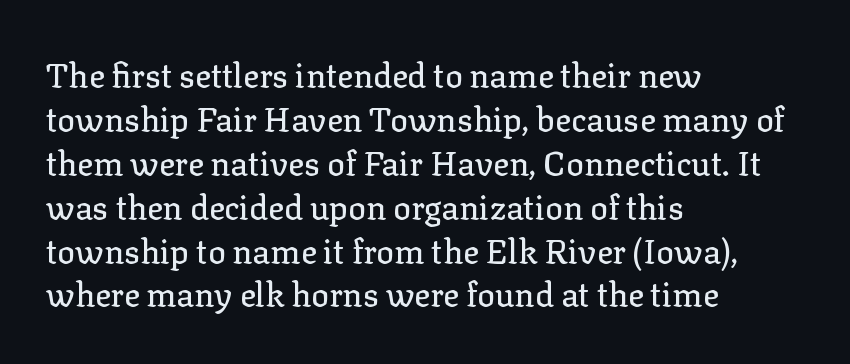
The image shows 33 px serif type, upright; set left-aligned, normal line spacing (1.33x), normal letter spacing, not underlined; low stroke contrast and a medium x-height.
